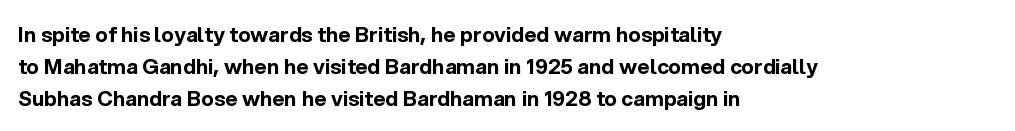
{"italic": "no", "bold": "yes", "underline": "no", "align": "left", "line_spacing": "normal", "line_spacing_ratio": 1.52, "letter_spacing": "normal", "letter_spacing_em": 0.0, "glyph_px": 21}
